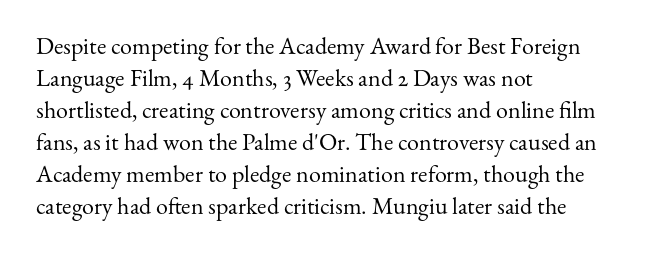
Q: Is the text bold? A: No.
Q: Is the text italic (slanted)? A: No, it is upright.
Q: Is the text underlined? A: No.
Q: How is the paragraph aligned? A: Left-aligned.
Q: Is the spacing between letters normal or unusually wide? A: Normal.
Q: Is the spacing between lines tight, normal or loose? A: Normal.
